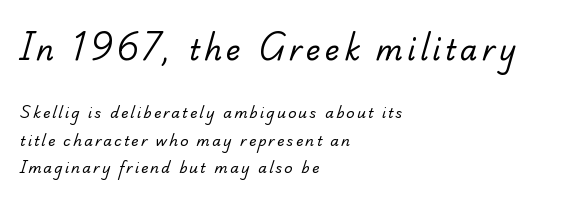
{"serif": "yes", "bold": "no", "weight": "regular", "width": "normal", "stroke_contrast": "low", "x_height": "small", "monospaced": "no", "underline": "no", "align": "left", "line_spacing": "loose", "line_spacing_ratio": 1.98, "larger_block": "first", "size_ratio": 2.0, "glyph_px": 28}
